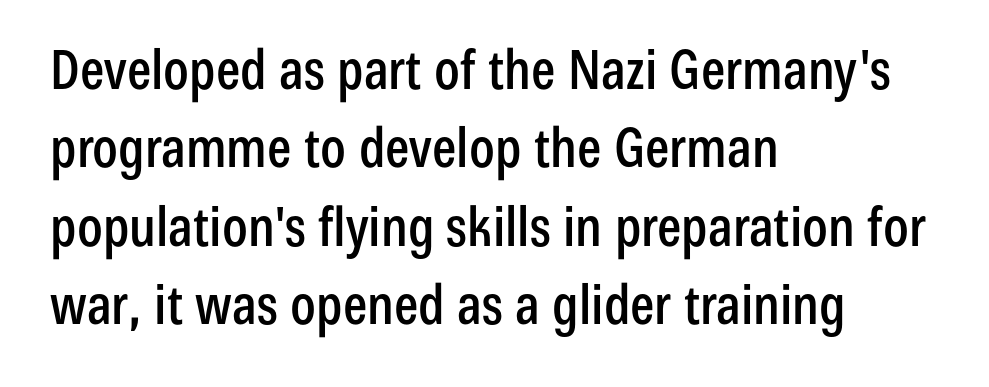
{"serif": "no", "italic": "no", "width": "condensed", "stroke_contrast": "low", "x_height": "medium", "monospaced": "no", "underline": "no", "align": "left", "line_spacing": "normal", "line_spacing_ratio": 1.45, "letter_spacing": "normal", "letter_spacing_em": 0.0, "glyph_px": 54}
